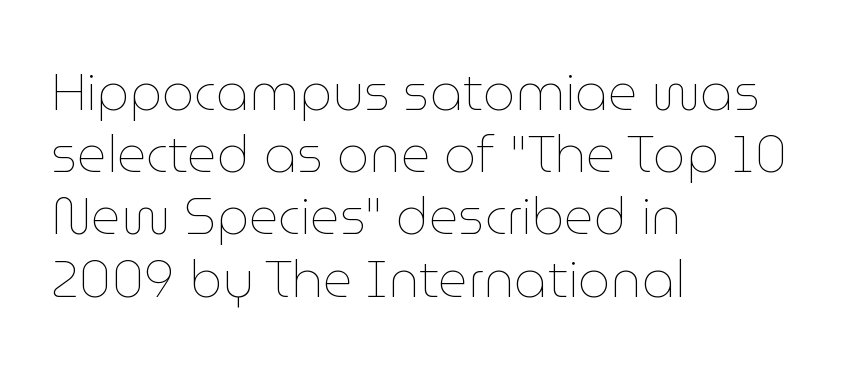
Is the block centered? No — it sits flush against the left margin. These lines keep a tight, regular rhythm from letter to letter. This sample has the flowing, uneven cadence of proportional lettering. Descender tails drop into unmarked territory. Unbolded letterforms with no extra heft.
